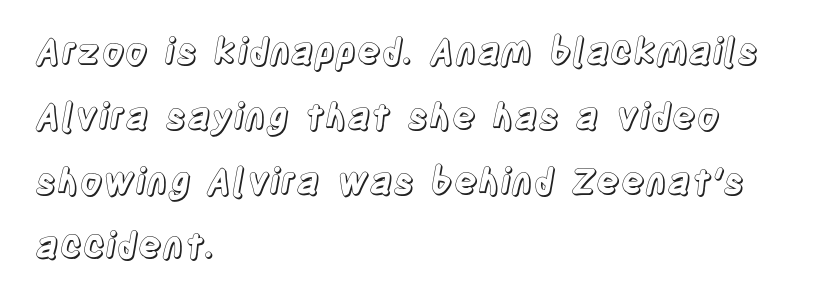
The image shows 36 px condensed type; set left-aligned, line spacing 1.8x, normal letter spacing, not underlined; a large x-height.
